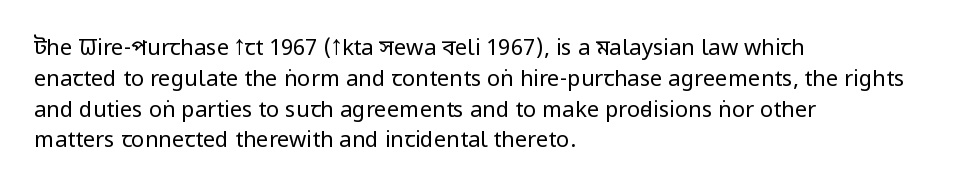
Q: Is the text bold? A: No.
Q: Is the text italic (slanted)? A: No, it is upright.
Q: Is the text underlined? A: No.
Q: How is the paragraph aligned? A: Left-aligned.
Q: Is the spacing between letters normal or unusually wide? A: Normal.
Q: Is the spacing between lines tight, normal or loose? A: Normal.
